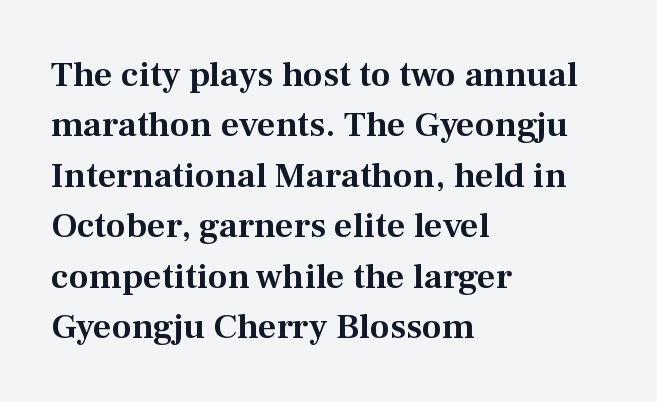
Spacing between characters is what you'd get straight out of the box. Horizontal alignment here is leftward, the default for most running prose. Upright lettering throughout. The face used here is proportionally spaced, like ordinary book or web type. Anything drawn beneath the words? Only blank space. Is there much room between lines? A standard amount, neither cramped nor airy.
